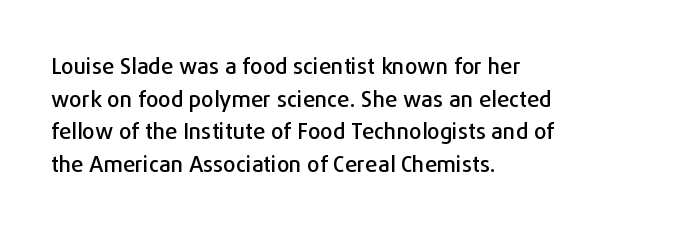
{"italic": "no", "underline": "no", "align": "left", "line_spacing": "normal", "line_spacing_ratio": 1.48, "letter_spacing": "normal", "letter_spacing_em": 0.0, "glyph_px": 22}
